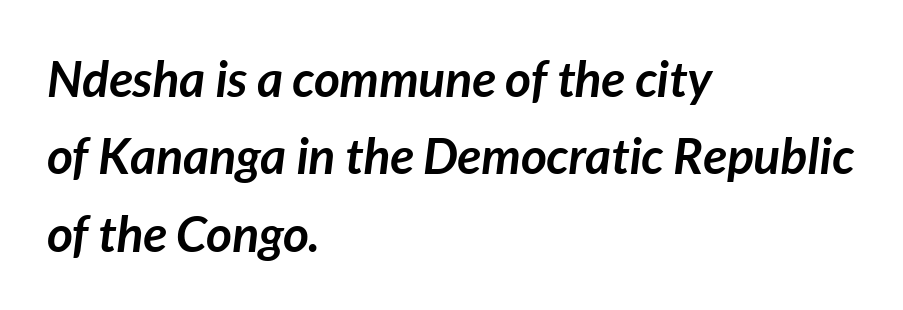
The image shows 50 px semibold type, italic (leaning right); set left-aligned, normal line spacing (1.55x), normal letter spacing, not underlined; low stroke contrast and a medium x-height.
